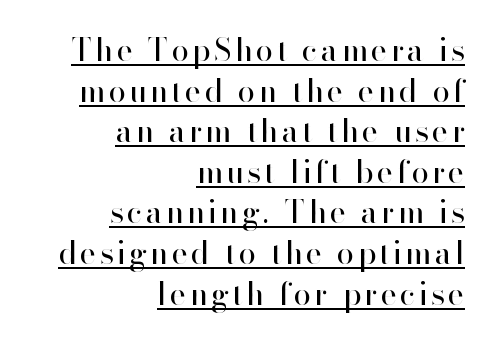
{"serif": "no", "italic": "no", "bold": "no", "weight": "regular", "width": "normal", "stroke_contrast": "high", "x_height": "small", "monospaced": "no", "underline": "yes", "align": "right", "line_spacing": "normal", "line_spacing_ratio": 1.31, "glyph_px": 31}
